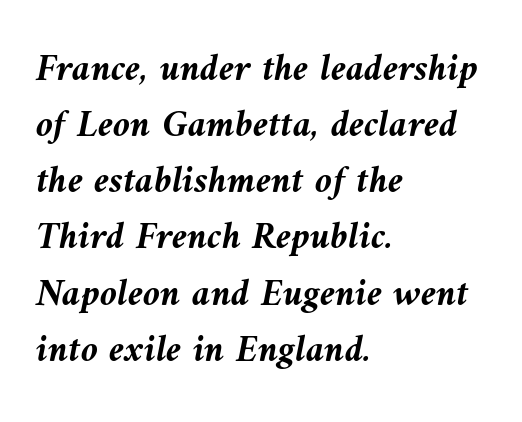
{"italic": "yes", "lean": "left", "slant_degrees": 10, "bold": "yes", "weight": "semibold", "width": "normal", "stroke_contrast": "medium", "x_height": "medium", "monospaced": "no", "underline": "no", "align": "left", "line_spacing": "normal", "line_spacing_ratio": 1.44, "letter_spacing": "normal", "letter_spacing_em": 0.0, "glyph_px": 39}
